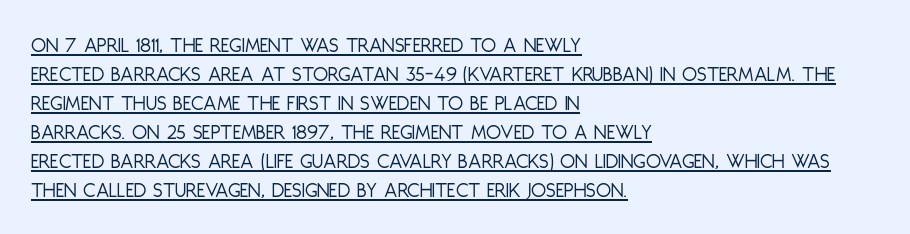
Q: Is the text bold? A: No.
Q: Is the text italic (slanted)? A: No, it is upright.
Q: Is the text underlined? A: Yes.
Q: How is the paragraph aligned? A: Left-aligned.
Q: Is the spacing between letters normal or unusually wide? A: Normal.
Q: Is the spacing between lines tight, normal or loose? A: Normal.
